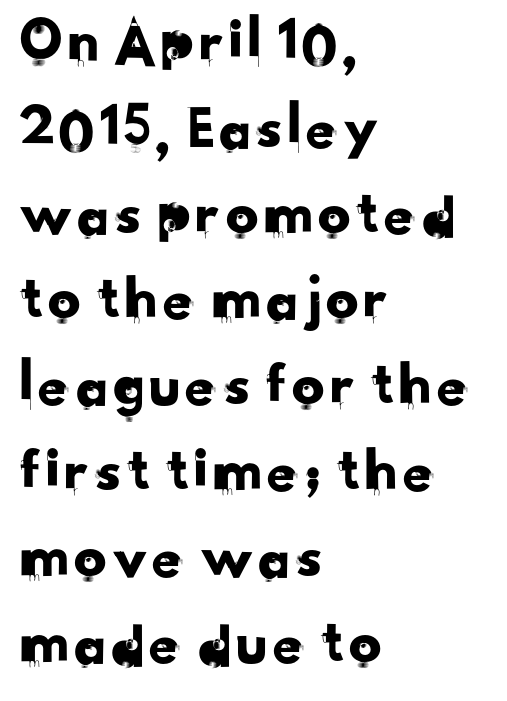
The image shows 65 px sans-serif type; set left-aligned, normal line spacing (1.32x), normal letter spacing, not underlined; low stroke contrast and a small x-height.
